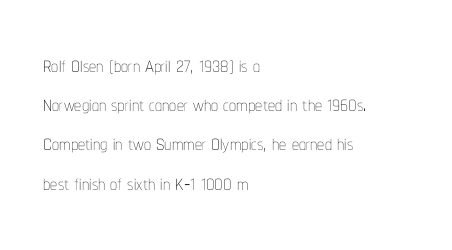
The image shows 28 px thin, condensed type, upright; set left-aligned, normal line spacing (1.4x), normal letter spacing, not underlined; low stroke contrast and a medium x-height.
